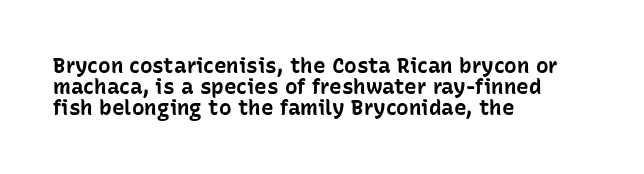
Decoration check: the copy has no underline. A typesetter would call this zero additional tracking. The space between consecutive lines is stingy. The glyphs have the mass of a bold cut. If you drew a line through each stem, it would be perfectly vertical.
